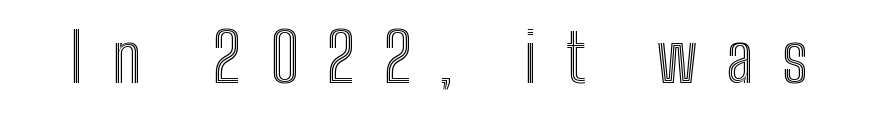
{"italic": "no", "width": "condensed", "x_height": "medium", "monospaced": "no", "underline": "no", "letter_spacing": "wide", "letter_spacing_em": 0.42, "glyph_px": 68}
